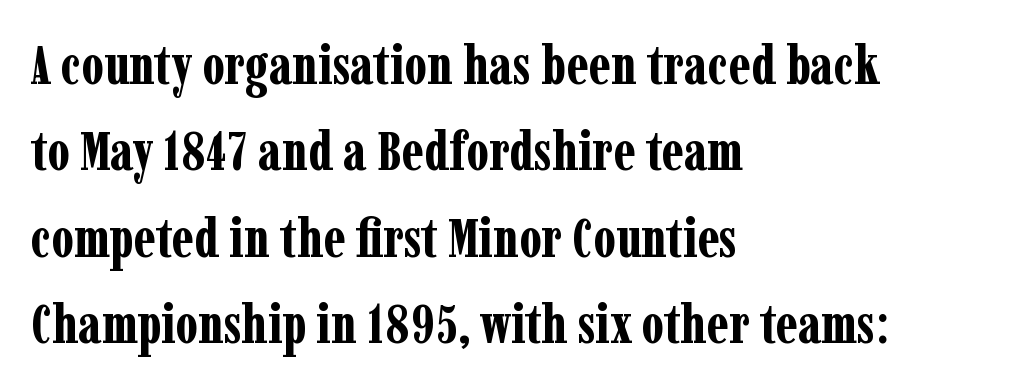
{"serif": "yes", "italic": "no", "bold": "yes", "weight": "bold", "width": "condensed", "stroke_contrast": "low", "x_height": "medium", "monospaced": "no", "underline": "no", "align": "left", "line_spacing": "normal", "line_spacing_ratio": 1.57, "letter_spacing": "normal", "letter_spacing_em": 0.0, "glyph_px": 55}
